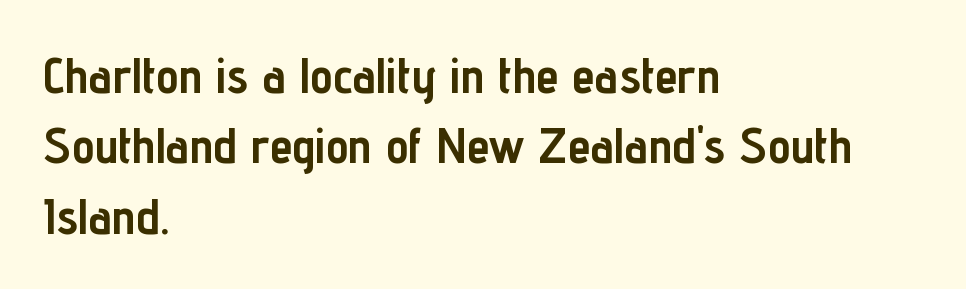
{"serif": "no", "italic": "no", "bold": "yes", "weight": "semibold", "width": "condensed", "stroke_contrast": "low", "x_height": "medium", "monospaced": "no", "underline": "no", "align": "left", "line_spacing": "normal", "line_spacing_ratio": 1.38, "letter_spacing": "normal", "letter_spacing_em": 0.0, "glyph_px": 51}
